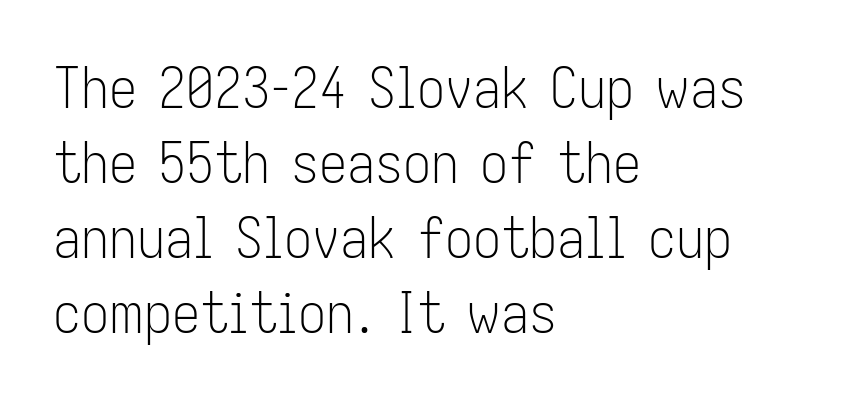
Notice how the passage keeps a crisp vertical edge on the left only. I'd call this a sans setting — the letters go barefoot. No letter is thick-stroked: the sample isn't bold. The words here are not underlined.
